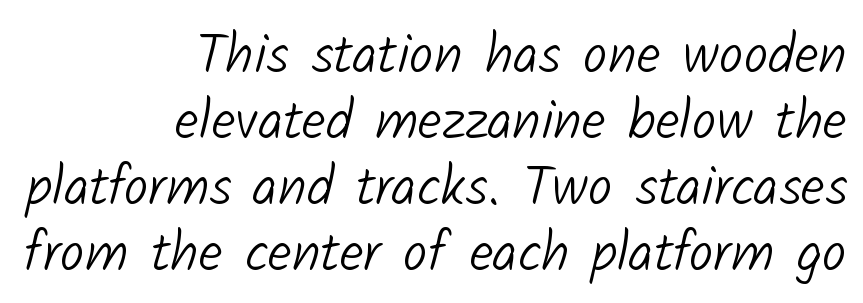
The image shows 55 px light sans-serif type; set right-aligned, line spacing 1.2x, normal letter spacing, not underlined; low stroke contrast and a medium x-height.
